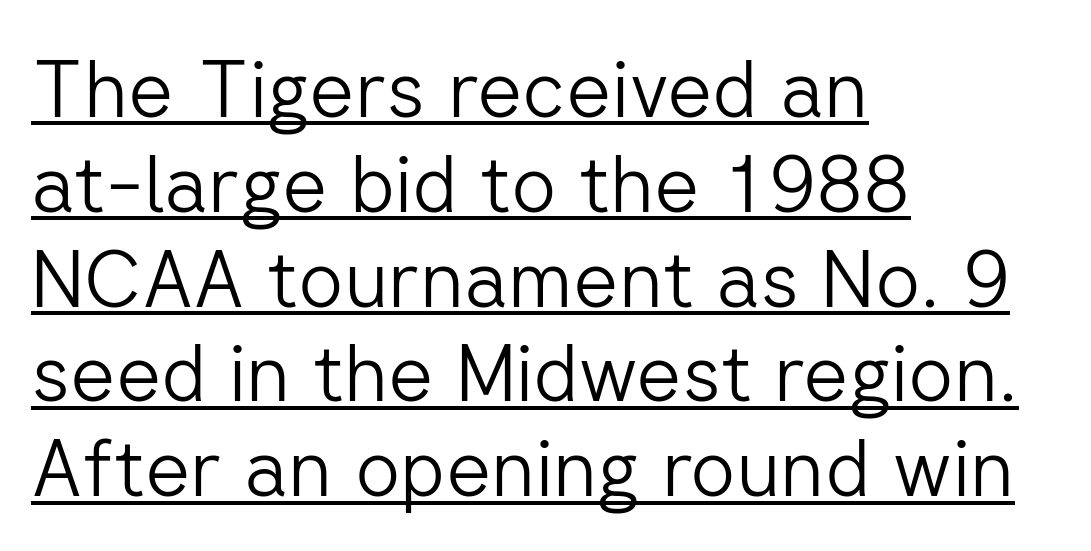
Q: Is the text bold? A: No.
Q: Is the text italic (slanted)? A: No, it is upright.
Q: Is the typeface a serif or a sans-serif typeface? A: Sans-serif.
Q: Is the text underlined? A: Yes.
Q: How is the paragraph aligned? A: Left-aligned.
Q: Is the spacing between letters normal or unusually wide? A: Normal.
Q: Width (condensed, normal, or wide)? A: Normal.
Q: Stroke contrast? A: Low.
Q: x-height? A: Medium.
Q: Monospaced? A: No.
